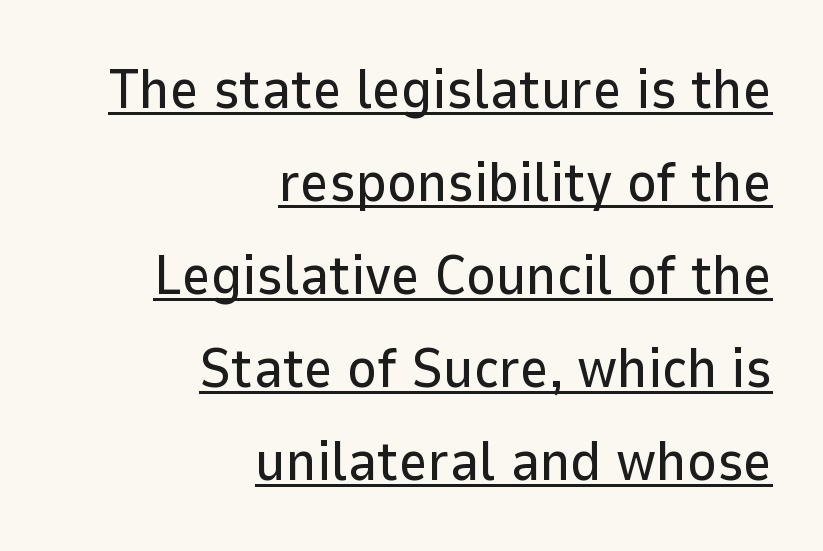
Letter spacing: default. Proportional: the letters do not fall into vertical columns. A baseline rule has been typeset under these characters. The specimen reads as upright at a glance. These lines sit exactly where default settings would place them.
